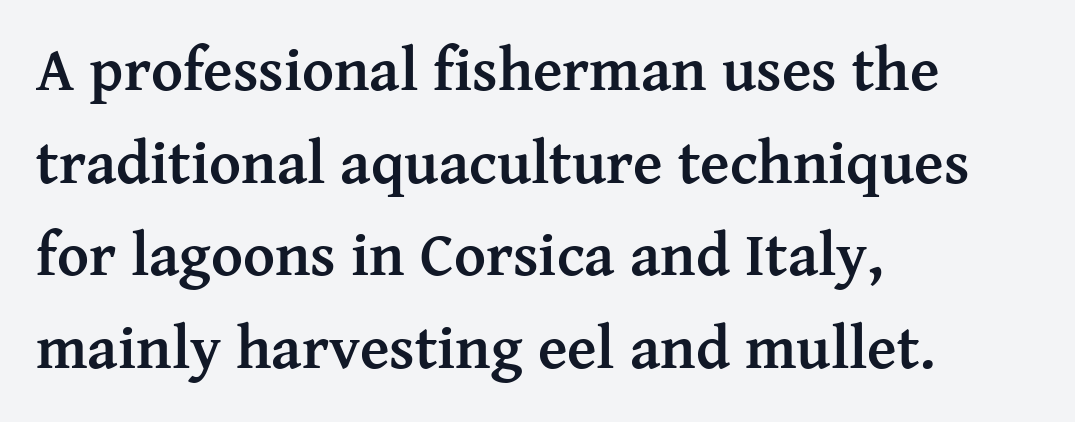
The image shows 61 px semibold serif type, upright; set left-aligned, normal line spacing (1.52x), normal letter spacing, not underlined; medium stroke contrast and a medium x-height.
